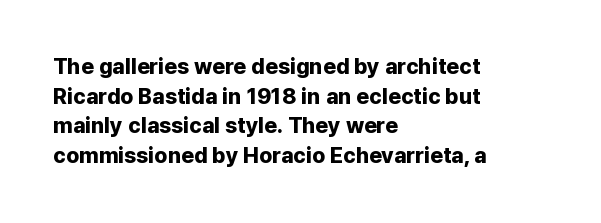
The image shows 22 px bold type, upright; set left-aligned, normal line spacing (1.35x), normal letter spacing, not underlined.
